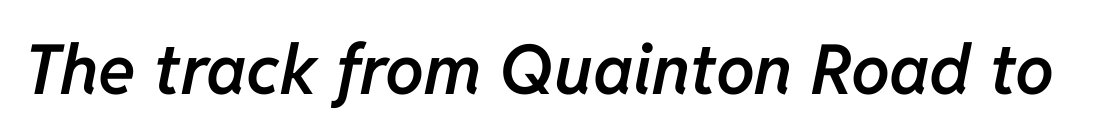
The image shows 69 px semibold type, italic (leaning right); set normal letter spacing, not underlined; low stroke contrast and a medium x-height.
